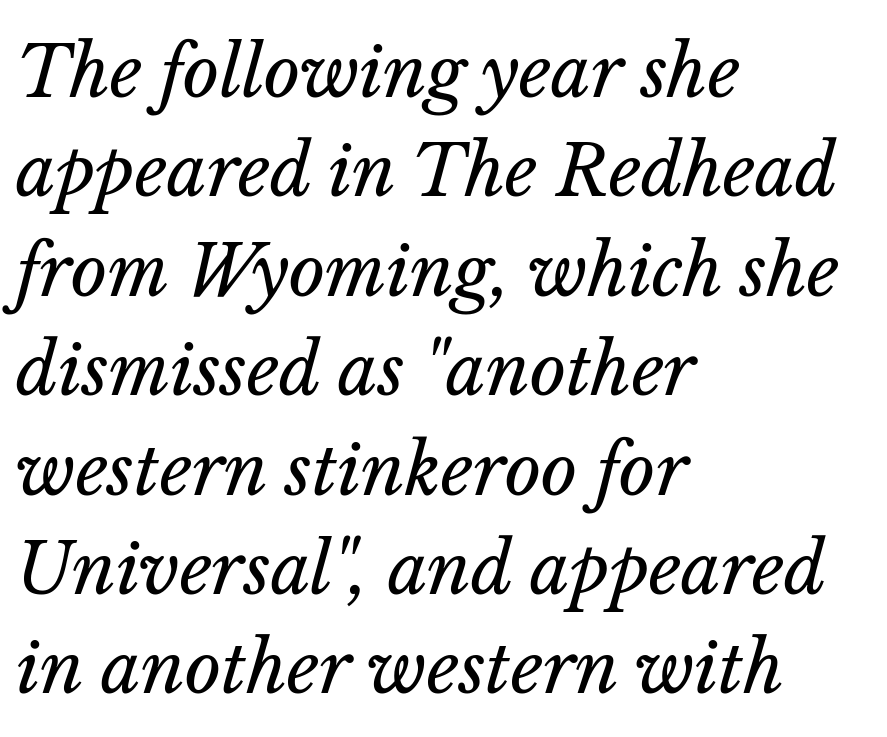
The glyphs are unaccompanied by any horizontal stroke below them. The face used here has a pronounced slope to its letters. Ink coverage per letter is moderate at most. Tracking value appears to be zero — textbook default spacing.
